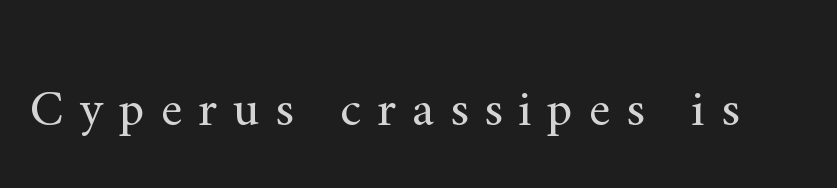
{"serif": "yes", "italic": "no", "bold": "no", "weight": "regular", "width": "normal", "stroke_contrast": "medium", "x_height": "small", "monospaced": "no", "underline": "no", "letter_spacing": "wide", "letter_spacing_em": 0.3, "glyph_px": 52}
